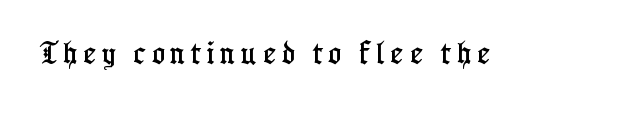
When letters stand straight like this, we call the style roman or upright. The gaps between neighbouring characters are conspicuously large. Check under the words: just untouched page.
